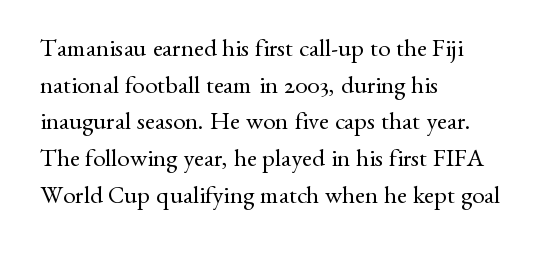
{"italic": "no", "bold": "no", "underline": "no", "align": "left", "line_spacing": "normal", "line_spacing_ratio": 1.47, "letter_spacing": "normal", "letter_spacing_em": 0.0, "glyph_px": 25}
